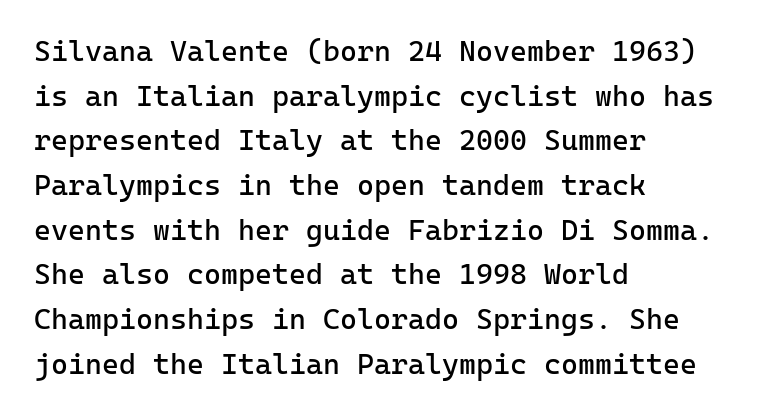
{"serif": "no", "italic": "no", "bold": "no", "weight": "regular", "width": "normal", "stroke_contrast": "low", "x_height": "medium", "underline": "no", "align": "left", "line_spacing": "normal", "line_spacing_ratio": 1.54, "letter_spacing": "normal", "letter_spacing_em": 0.0, "glyph_px": 29}
